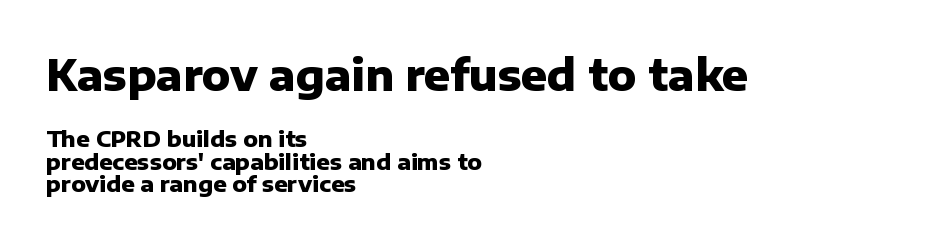
Q: Is the text bold? A: Yes.
Q: Is the text italic (slanted)? A: No, it is upright.
Q: Is the typeface a serif or a sans-serif typeface? A: Sans-serif.
Q: Is the text underlined? A: No.
Q: How is the paragraph aligned? A: Left-aligned.
Q: Is the spacing between letters normal or unusually wide? A: Normal.
Q: Is the spacing between lines tight, normal or loose? A: Tight.
Q: Which block of text is set in a larger size, the first (top) or the second (bottom)? A: The first (top) one.
Q: Width (condensed, normal, or wide)? A: Normal.
Q: Stroke contrast? A: Low.
Q: x-height? A: Medium.
Q: Monospaced? A: No.
